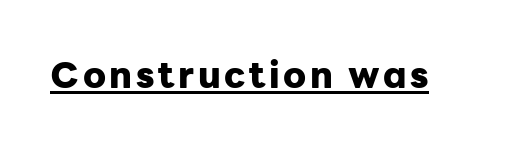
The typography opts for an upright posture over an oblique one. Serif or sans? Sans — the stroke terminals are bare. On the weight axis this lands at bold, roughly 700. A continuous stroke trails under the words, as in a hyperlink.
